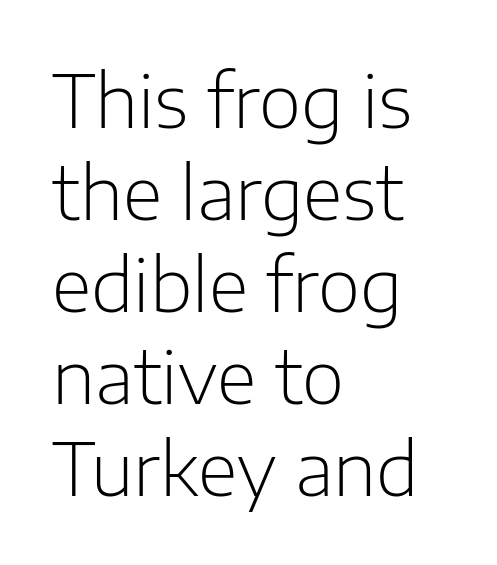
{"serif": "no", "italic": "no", "bold": "no", "weight": "light", "width": "normal", "stroke_contrast": "low", "x_height": "medium", "monospaced": "no", "underline": "no", "align": "left", "line_spacing": "normal", "line_spacing_ratio": 1.26, "letter_spacing": "normal", "letter_spacing_em": 0.0, "glyph_px": 73}
